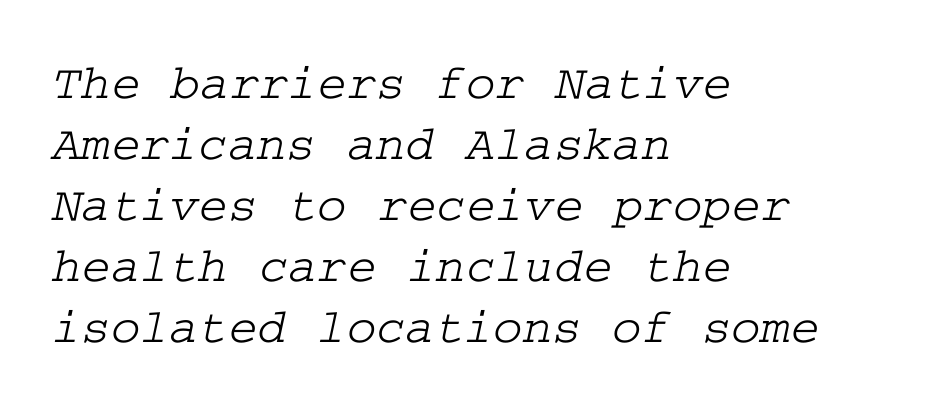
The gap between lines stays unmarked. Left-aligned paragraph, ragged on the right. Check where the strokes stop: tiny serifs finish them off. Short note: letters normally spaced.
